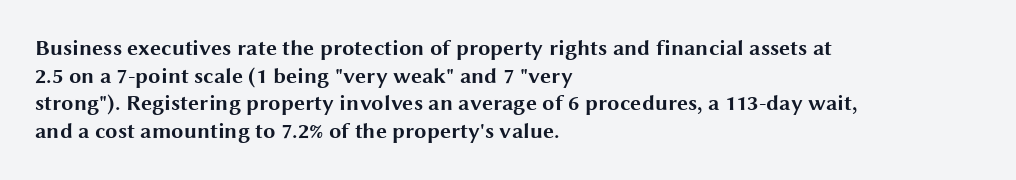
Q: Is the text bold? A: Yes.
Q: Is the text italic (slanted)? A: No, it is upright.
Q: Is the text underlined? A: No.
Q: How is the paragraph aligned? A: Left-aligned.
Q: Is the spacing between letters normal or unusually wide? A: Normal.
Q: Is the spacing between lines tight, normal or loose? A: Normal.
